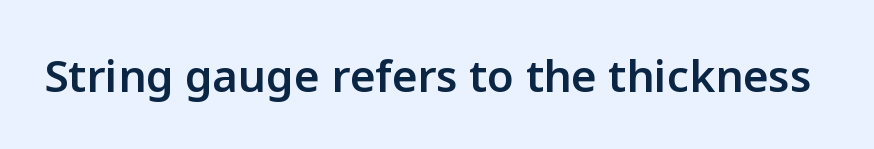
The image shows 44 px semibold sans-serif type, upright; set normal letter spacing, not underlined; low stroke contrast and a medium x-height.
